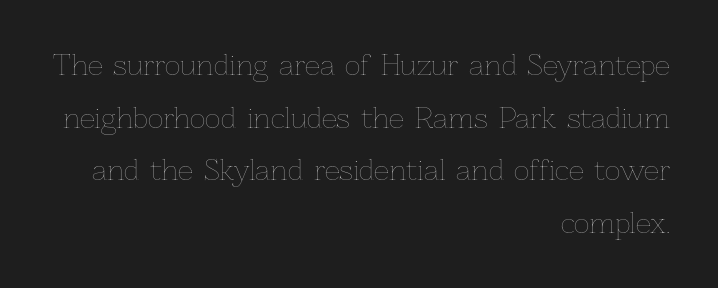
The image shows 27 px text type, upright; set right-aligned, loose line spacing (1.95x), normal letter spacing, not underlined.
